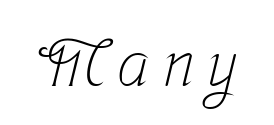
The image shows 65 px light, condensed serif type; set unusually wide letter spacing (+0.2 em), not underlined; low stroke contrast and a medium x-height.
